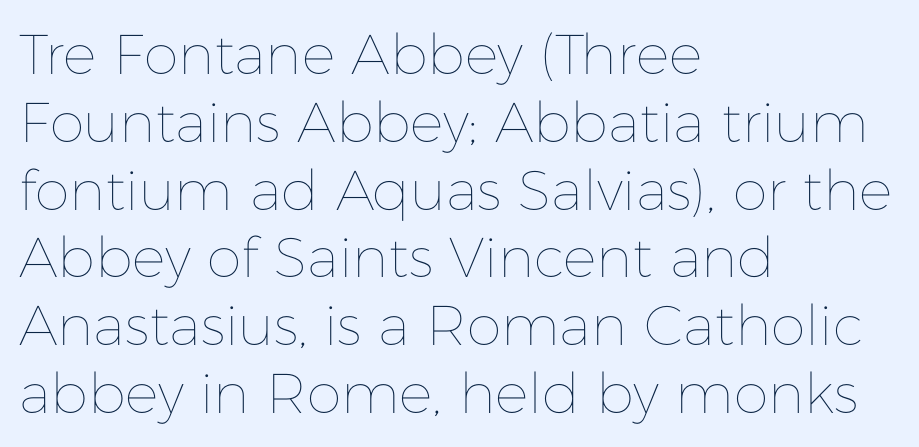
Q: Is the text bold? A: No.
Q: Is the text italic (slanted)? A: No, it is upright.
Q: Is the text underlined? A: No.
Q: How is the paragraph aligned? A: Left-aligned.
Q: Is the spacing between letters normal or unusually wide? A: Normal.
Q: Width (condensed, normal, or wide)? A: Normal.
Q: Stroke contrast? A: Low.
Q: x-height? A: Medium.
Q: Monospaced? A: No.
